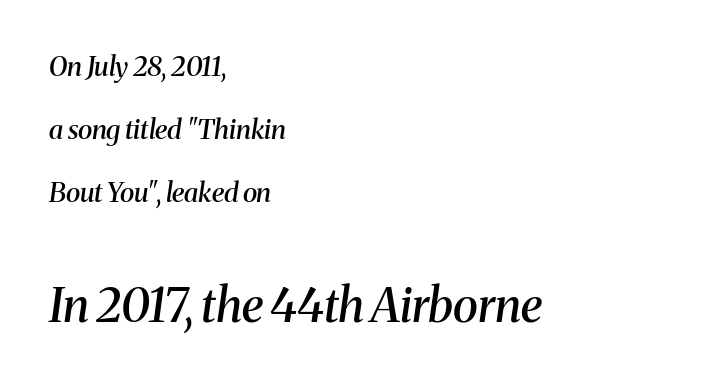
{"serif": "yes", "italic": "yes", "lean": "right", "slant_degrees": 8, "bold": "semi", "weight": "semibold", "width": "normal", "stroke_contrast": "medium", "x_height": "medium", "monospaced": "no", "underline": "no", "align": "left", "line_spacing": "loose", "line_spacing_ratio": 2.33, "letter_spacing": "normal", "letter_spacing_em": 0.0, "larger_block": "second", "size_ratio": 1.74, "glyph_px": 47}
